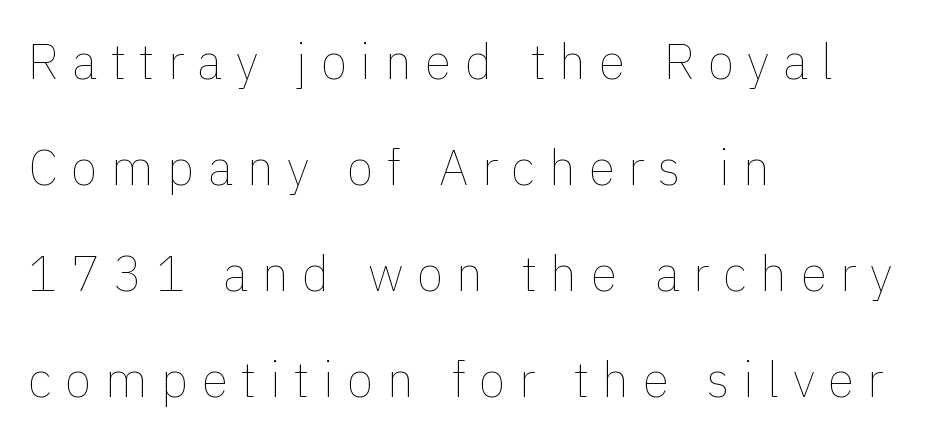
{"italic": "no", "bold": "no", "weight": "thin", "width": "normal", "x_height": "medium", "monospaced": "no", "underline": "no", "align": "left", "line_spacing": "loose", "line_spacing_ratio": 2.16, "letter_spacing": "wide", "letter_spacing_em": 0.27, "glyph_px": 49}
